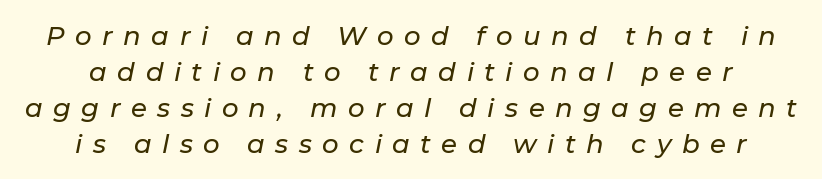
The image shows 26 px text type, italic (leaning right); set normal line spacing (1.38x), unusually wide letter spacing (+0.4 em), not underlined.
